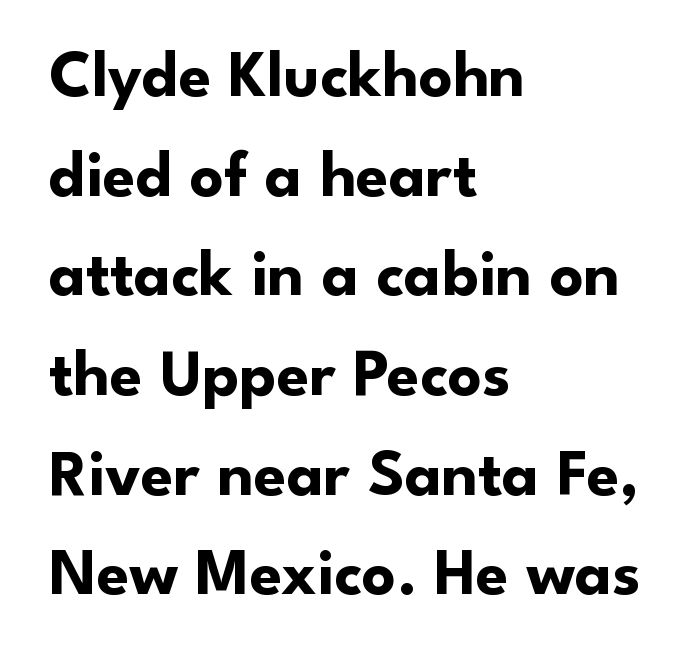
Q: Is the text bold? A: Yes.
Q: Is the text italic (slanted)? A: No, it is upright.
Q: Is the typeface a serif or a sans-serif typeface? A: Sans-serif.
Q: Is the text underlined? A: No.
Q: How is the paragraph aligned? A: Left-aligned.
Q: Is the spacing between letters normal or unusually wide? A: Normal.
Q: Is the spacing between lines tight, normal or loose? A: Normal.
Q: Width (condensed, normal, or wide)? A: Normal.
Q: Stroke contrast? A: Low.
Q: x-height? A: Small.
Q: Monospaced? A: No.
